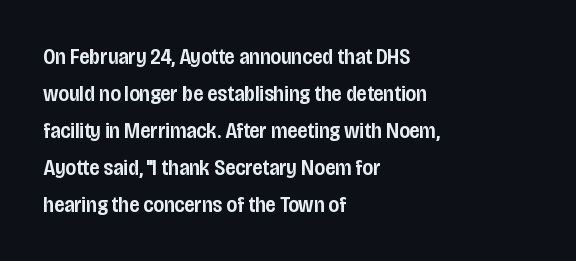
What stands out about the letter spacing? Nothing — it is the standard amount. Characters remain perfectly vertical along every line. Quick note: underline off. The passage is arranged the way most books set body copy — flush left. If you measured baseline to baseline, you'd find a middling distance. As a designer I'd log this as weight 600, semibold.
